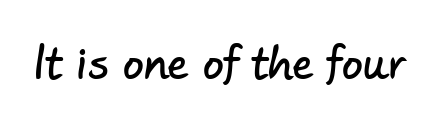
The image shows 42 px sans-serif type; set normal letter spacing, not underlined; low stroke contrast and a small x-height.
